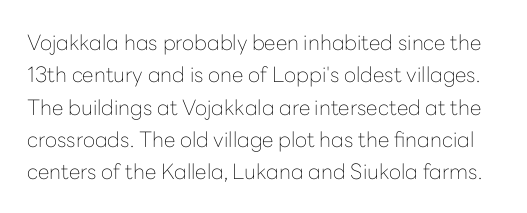
Does extra space separate the letters? No, they use regular spacing. Posture: straight, roman, zero tilt. A quiet, ordinary-to-light weight characterises the typeface. Honestly, the row spacing looks completely unremarkable. The space directly below the letters is spotless.
